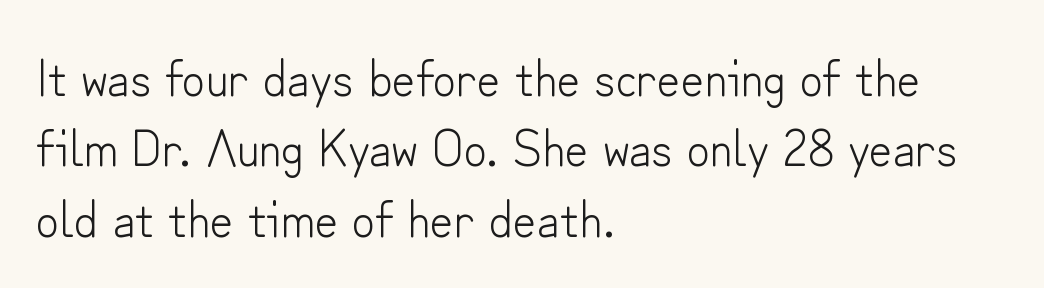
Q: Is the text bold? A: No.
Q: Is the text italic (slanted)? A: No, it is upright.
Q: Is the typeface a serif or a sans-serif typeface? A: Sans-serif.
Q: Is the text underlined? A: No.
Q: How is the paragraph aligned? A: Left-aligned.
Q: Is the spacing between letters normal or unusually wide? A: Normal.
Q: Is the spacing between lines tight, normal or loose? A: Normal.
Q: Width (condensed, normal, or wide)? A: Normal.
Q: Stroke contrast? A: Low.
Q: x-height? A: Small.
Q: Monospaced? A: No.
